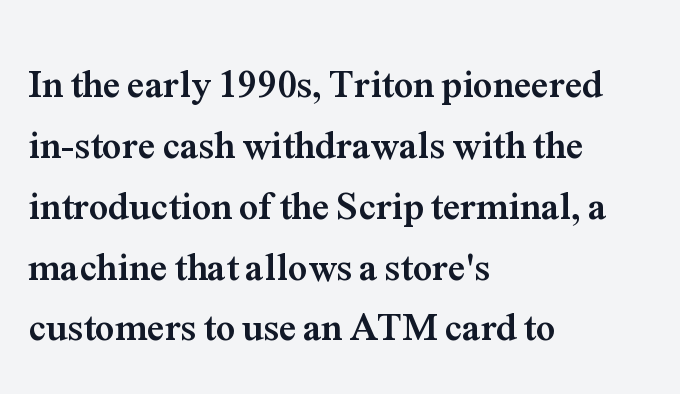
{"serif": "yes", "italic": "no", "bold": "yes", "weight": "semibold", "width": "normal", "stroke_contrast": "medium", "x_height": "medium", "monospaced": "no", "underline": "no", "align": "left", "line_spacing": "normal", "line_spacing_ratio": 1.56, "letter_spacing": "normal", "letter_spacing_em": 0.0, "glyph_px": 39}
